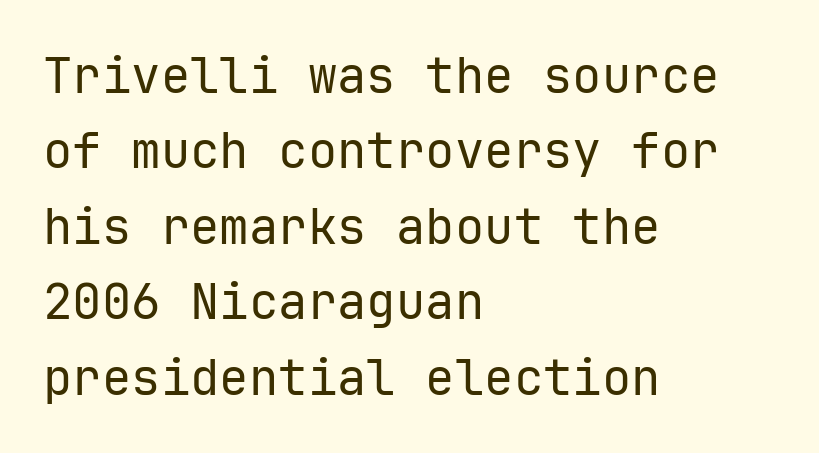
The typeface has the unassuming heft of standard copy or less. The passage shown stacks its lines at a standard gap. A typesetter would call this zero additional tracking. In CSS terms this would be text-align: left. Here the designer chose a console-style face with uniform glyph widths.
